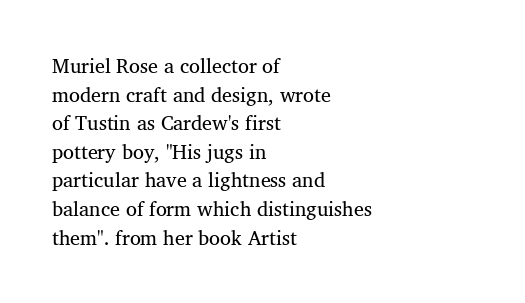
Q: Is the text bold? A: No.
Q: Is the text italic (slanted)? A: No, it is upright.
Q: Is the text underlined? A: No.
Q: How is the paragraph aligned? A: Left-aligned.
Q: Is the spacing between letters normal or unusually wide? A: Normal.
Q: Is the spacing between lines tight, normal or loose? A: Normal.
